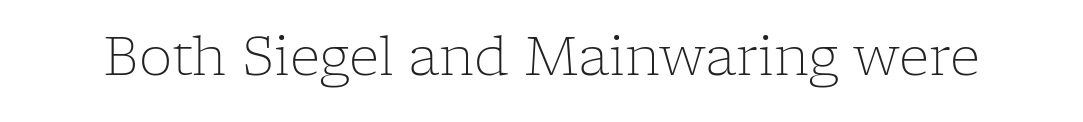
{"serif": "yes", "italic": "no", "bold": "no", "weight": "light", "width": "normal", "stroke_contrast": "low", "x_height": "medium", "monospaced": "no", "underline": "no", "letter_spacing": "normal", "letter_spacing_em": 0.0, "glyph_px": 53}
